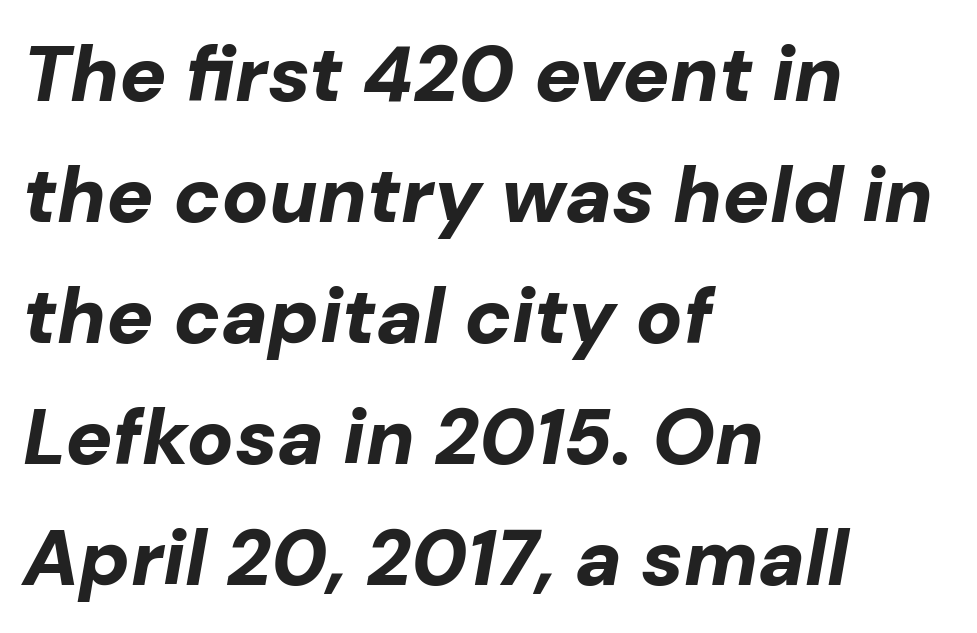
Check the space under the baseline: it is left empty. The rows are spaced the way most documents space them. This sample uses an oblique cut, with every glyph tilted off the vertical. Glyph-to-glyph distance matches everyday printed text.
